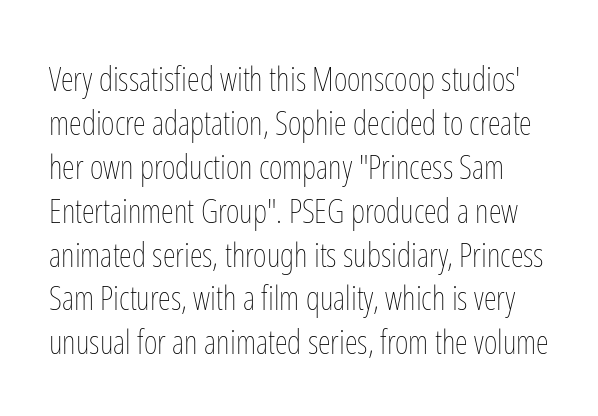
The image shows 33 px thin, condensed type, upright; set normal line spacing (1.33x), normal letter spacing, not underlined; low stroke contrast and a medium x-height.
